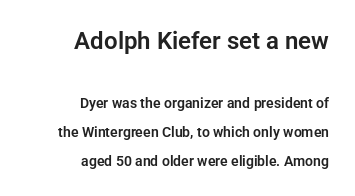
Q: Is the text italic (slanted)? A: No, it is upright.
Q: Is the text underlined? A: No.
Q: How is the paragraph aligned? A: Right-aligned.
Q: Is the spacing between letters normal or unusually wide? A: Normal.
Q: Is the spacing between lines tight, normal or loose? A: Loose.
Q: Which block of text is set in a larger size, the first (top) or the second (bottom)? A: The first (top) one.
